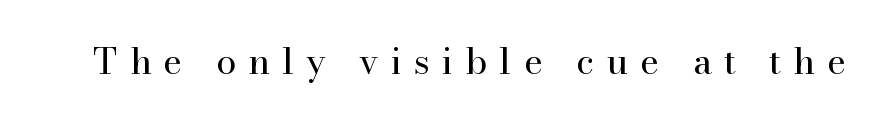
{"serif": "yes", "italic": "no", "bold": "no", "weight": "regular", "width": "normal", "stroke_contrast": "high", "x_height": "small", "monospaced": "no", "underline": "no", "letter_spacing": "wide", "letter_spacing_em": 0.34, "glyph_px": 36}
